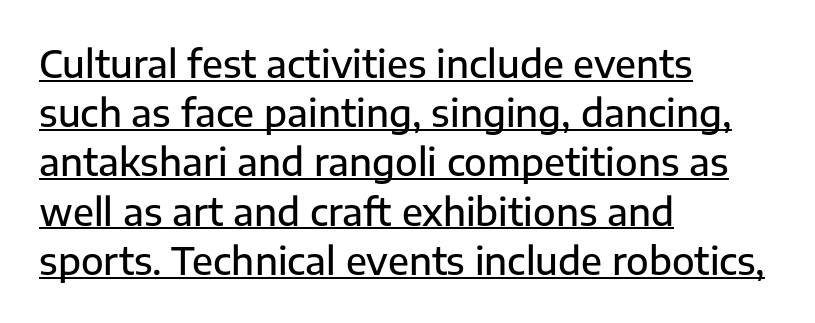
The image shows 37 px semibold sans-serif type, upright; set left-aligned, normal line spacing (1.33x), normal letter spacing, underlined; low stroke contrast and a medium x-height.
